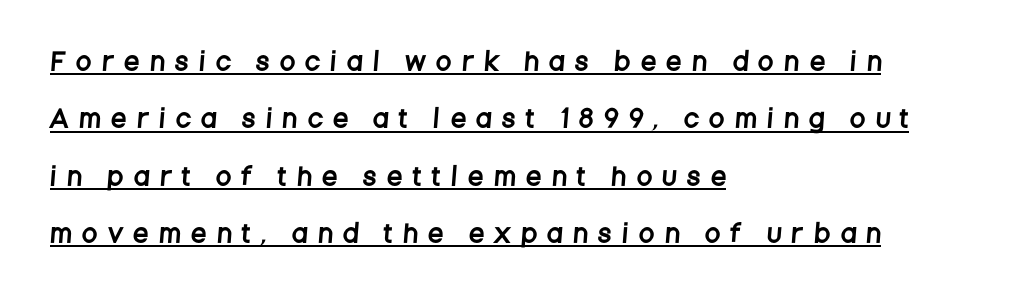
The image shows 24 px text type; set left-aligned, loose line spacing (2.39x), unusually wide letter spacing (+0.48 em), underlined.
